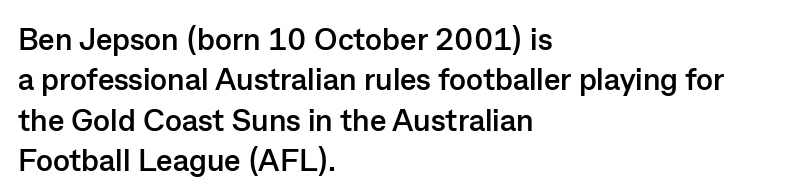
The image shows 31 px semibold sans-serif type, upright; set left-aligned, normal line spacing (1.3x), normal letter spacing, not underlined; low stroke contrast and a medium x-height.
